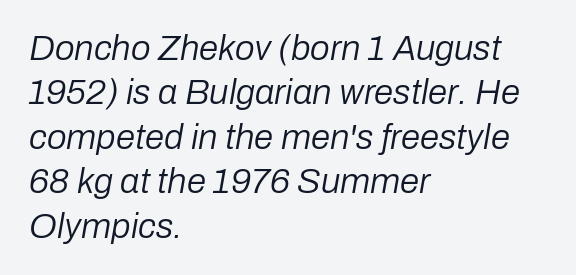
The image shows 35 px regular-weight type, italic (leaning right); set left-aligned, normal line spacing (1.27x), normal letter spacing, not underlined; low stroke contrast and a medium x-height.
